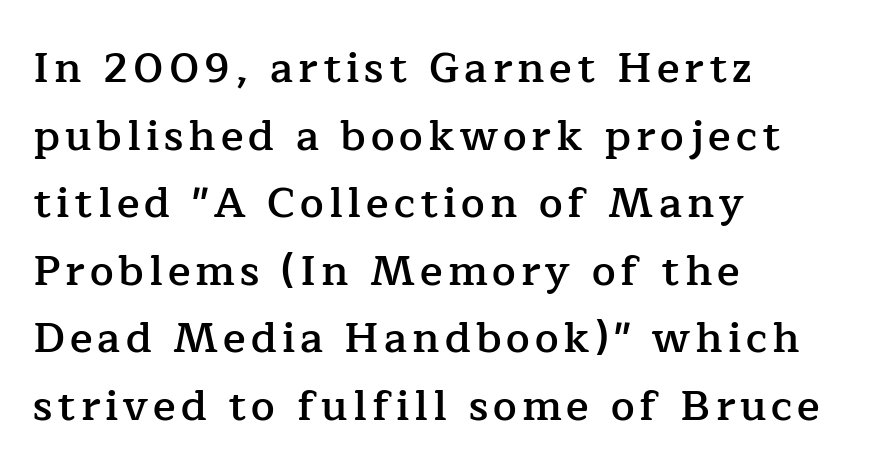
{"serif": "yes", "italic": "no", "bold": "semi", "weight": "semibold", "width": "normal", "stroke_contrast": "low", "x_height": "medium", "monospaced": "no", "underline": "no", "align": "left", "line_spacing": "normal", "line_spacing_ratio": 1.61, "glyph_px": 42}
